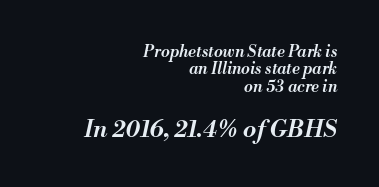
Semibold letterforms, between regular and bold. Honestly, the letter spacing is just normal — you wouldn't notice it. The rendering anchors every line to the right-hand side. Compared with ordinary roman type, these characters are visibly tilted. Which chunk is bigger? The second one — the bottom block dwarfs the top.
